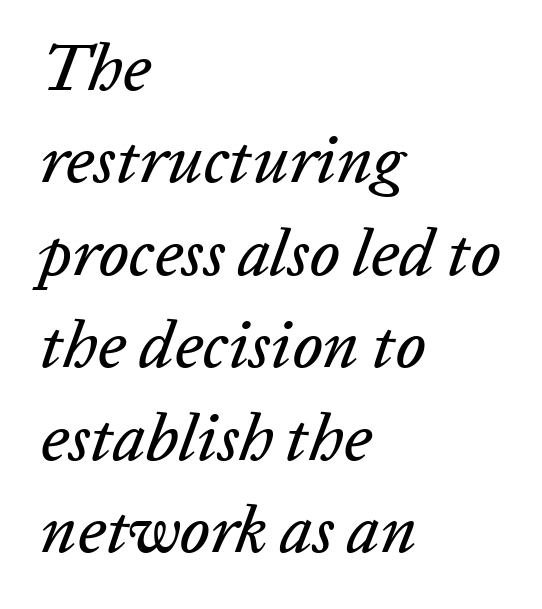
Q: Is the text italic (slanted)? A: Yes, it leans right by about 20 degrees.
Q: Is the text underlined? A: No.
Q: How is the paragraph aligned? A: Left-aligned.
Q: Is the spacing between letters normal or unusually wide? A: Normal.
Q: Is the spacing between lines tight, normal or loose? A: Normal.
Q: Width (condensed, normal, or wide)? A: Normal.
Q: Stroke contrast? A: Low.
Q: x-height? A: Medium.
Q: Monospaced? A: No.
